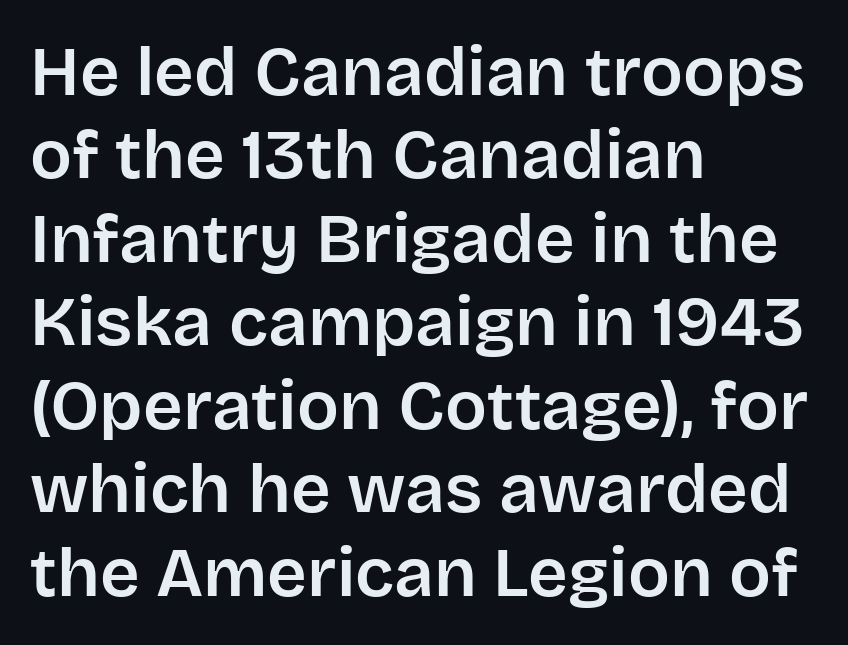
{"serif": "no", "italic": "no", "width": "normal", "stroke_contrast": "low", "x_height": "large", "monospaced": "no", "underline": "no", "align": "left", "line_spacing_ratio": 1.21, "letter_spacing": "normal", "letter_spacing_em": 0.0, "glyph_px": 69}
